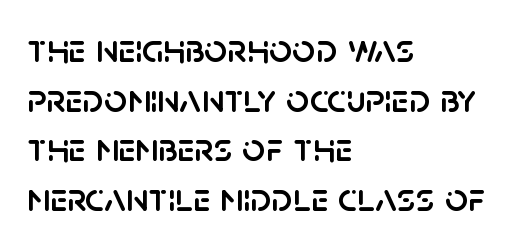
Q: Is the text italic (slanted)? A: No, it is upright.
Q: Is the typeface a serif or a sans-serif typeface? A: Sans-serif.
Q: Is the text underlined? A: No.
Q: How is the paragraph aligned? A: Left-aligned.
Q: Is the spacing between letters normal or unusually wide? A: Normal.
Q: Width (condensed, normal, or wide)? A: Normal.
Q: Stroke contrast? A: Low.
Q: x-height? A: Large.
Q: Monospaced? A: No.
